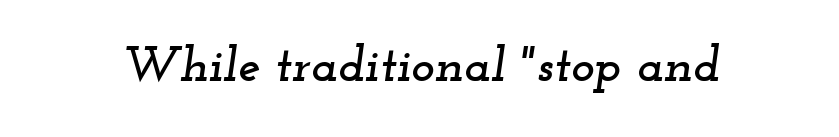
{"serif": "yes", "italic": "yes", "lean": "right", "slant_degrees": 12, "width": "wide", "stroke_contrast": "low", "x_height": "small", "monospaced": "no", "underline": "no", "letter_spacing": "normal", "letter_spacing_em": 0.0, "glyph_px": 50}
